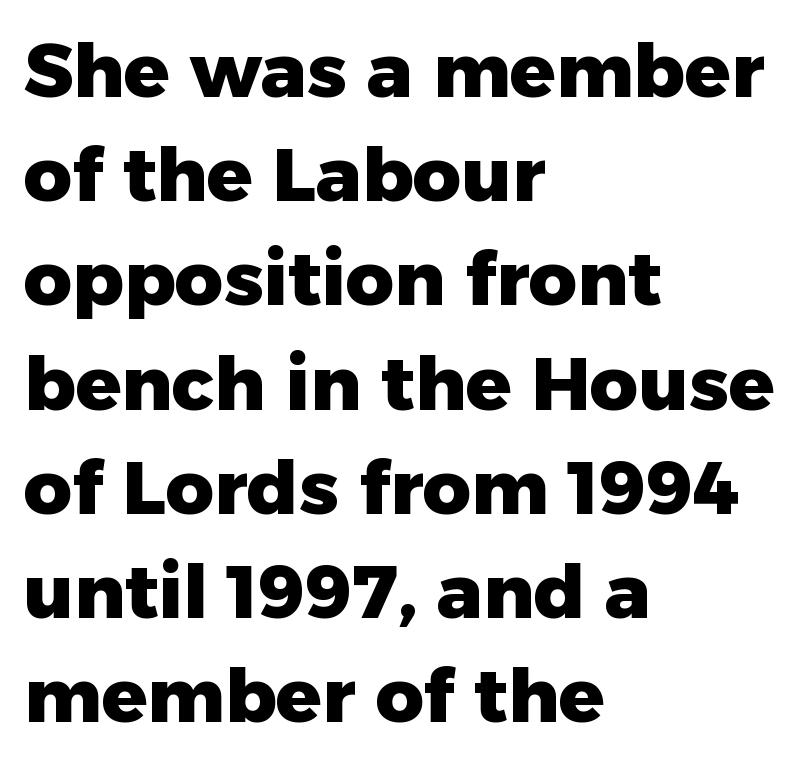
The image shows 75 px heavy sans-serif type, upright; set left-aligned, normal line spacing (1.39x), normal letter spacing, not underlined; low stroke contrast and a medium x-height.
